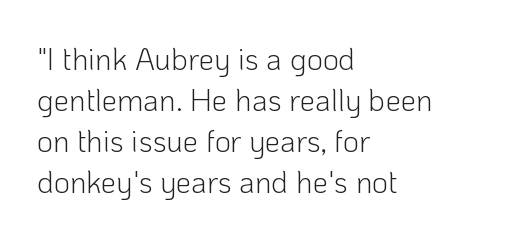
Q: Is the text bold? A: No.
Q: Is the text italic (slanted)? A: No, it is upright.
Q: Is the typeface a serif or a sans-serif typeface? A: Sans-serif.
Q: Is the text underlined? A: No.
Q: How is the paragraph aligned? A: Left-aligned.
Q: Is the spacing between letters normal or unusually wide? A: Normal.
Q: Is the spacing between lines tight, normal or loose? A: Normal.
Q: Width (condensed, normal, or wide)? A: Normal.
Q: Stroke contrast? A: Low.
Q: x-height? A: Medium.
Q: Monospaced? A: No.
